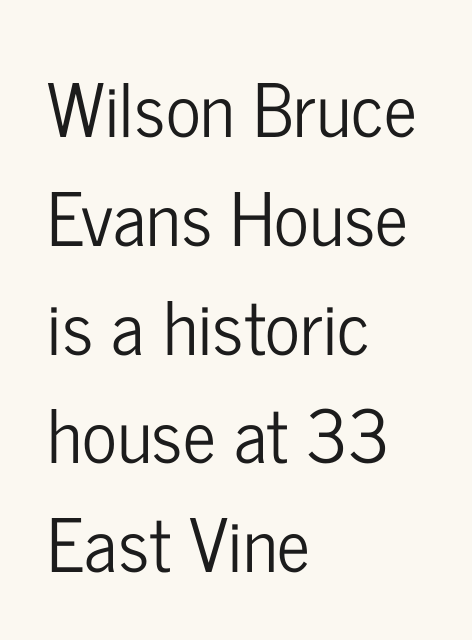
Where is the straight margin? On the left. Note the varied advance widths — an 'i' is clearly narrower than an 'm'. If you drew a line through each stem, it would be perfectly vertical. Grotesque or geometric, the face here clearly has no serifs. Vertical spacing — default.
